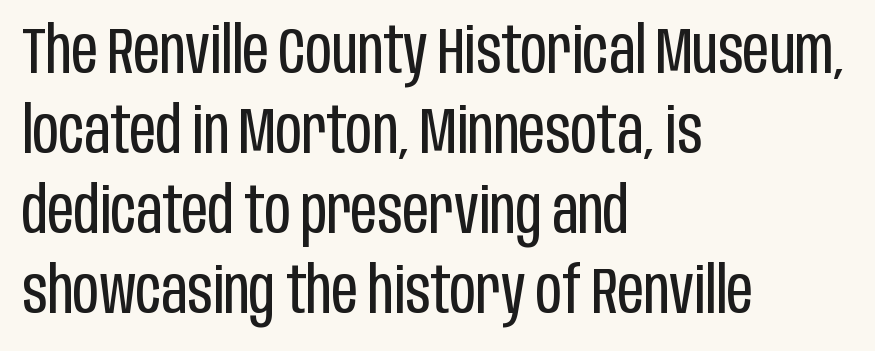
Q: Is the text bold? A: No.
Q: Is the text italic (slanted)? A: No, it is upright.
Q: Is the typeface a serif or a sans-serif typeface? A: Sans-serif.
Q: Is the text underlined? A: No.
Q: How is the paragraph aligned? A: Left-aligned.
Q: Is the spacing between letters normal or unusually wide? A: Normal.
Q: Is the spacing between lines tight, normal or loose? A: Normal.
Q: Width (condensed, normal, or wide)? A: Condensed.
Q: Stroke contrast? A: Low.
Q: x-height? A: Large.
Q: Monospaced? A: No.
